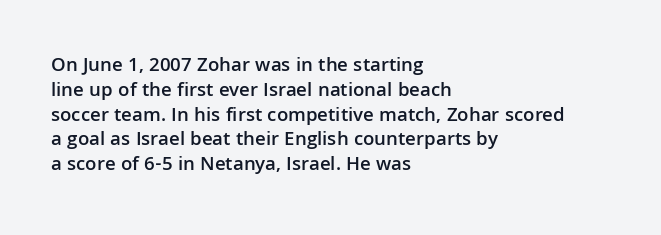
The image shows 20 px text type, upright; set left-aligned, line spacing 1.24x, normal letter spacing, not underlined.
